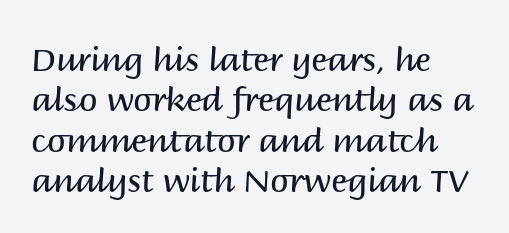
The image shows 33 px regular-weight sans-serif type; set left-aligned, line spacing 1.22x, normal letter spacing, not underlined; medium stroke contrast and a large x-height.
